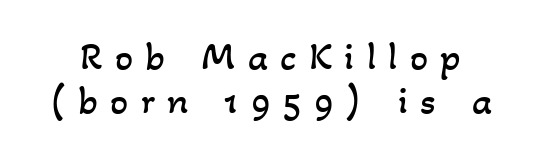
The image shows 40 px regular-weight type; set tight line spacing (1.11x), unusually wide letter spacing (+0.31 em), not underlined; low stroke contrast and a small x-height.
